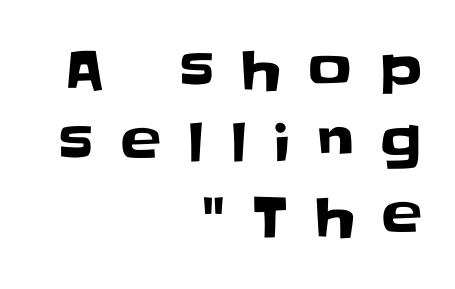
The image shows 54 px sans-serif type, upright; set right-aligned, normal line spacing (1.36x), unusually wide letter spacing (+0.5 em), not underlined; low stroke contrast and a large x-height.
